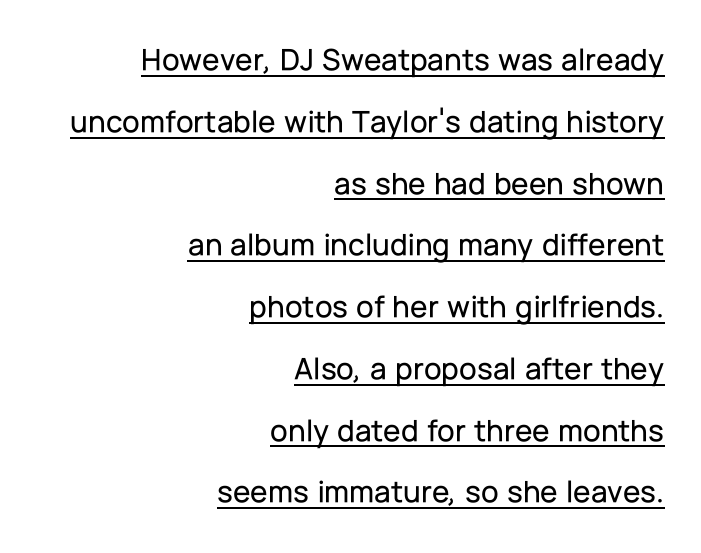
This is underlined copy, the kind a proofreader might mark for attention. The letterforms sit shoulder to shoulder at normal distance. Regarding serifs, this sample does without them. What's the leading like? Stretched, with rows far apart. Character widths vary here, with narrow letters taking less room than wide ones. If you drew a line through each stem, it would be perfectly vertical.
